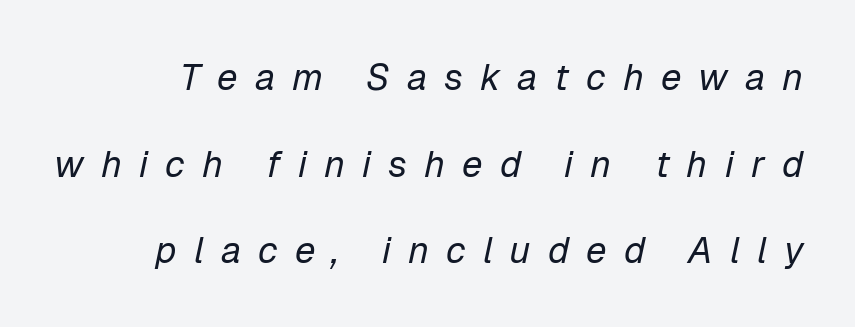
Q: Is the text bold? A: No.
Q: Is the text italic (slanted)? A: Yes, it leans right by about 12 degrees.
Q: Is the text underlined? A: No.
Q: Is the spacing between letters normal or unusually wide? A: Unusually wide.
Q: Is the spacing between lines tight, normal or loose? A: Loose.
Q: Width (condensed, normal, or wide)? A: Normal.
Q: Stroke contrast? A: Low.
Q: x-height? A: Medium.
Q: Monospaced? A: No.
